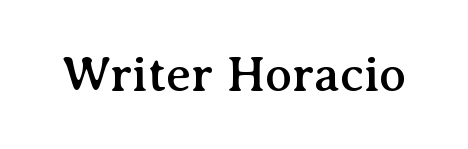
The image shows 50 px serif type, upright; set normal letter spacing, not underlined; medium stroke contrast and a medium x-height.
